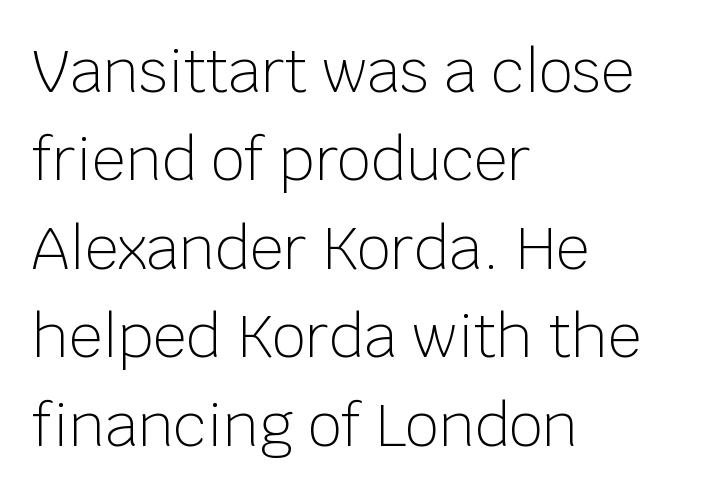
The image shows 59 px light sans-serif type, upright; set left-aligned, normal line spacing (1.5x), normal letter spacing, not underlined; low stroke contrast and a large x-height.
